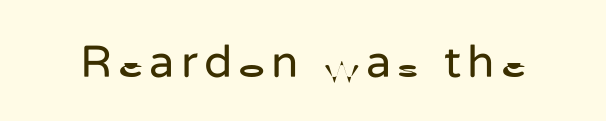
Q: Is the text bold? A: No.
Q: Is the text italic (slanted)? A: No, it is upright.
Q: Is the typeface a serif or a sans-serif typeface? A: Sans-serif.
Q: Is the text underlined? A: No.
Q: Width (condensed, normal, or wide)? A: Normal.
Q: Stroke contrast? A: Low.
Q: x-height? A: Medium.
Q: Monospaced? A: No.
